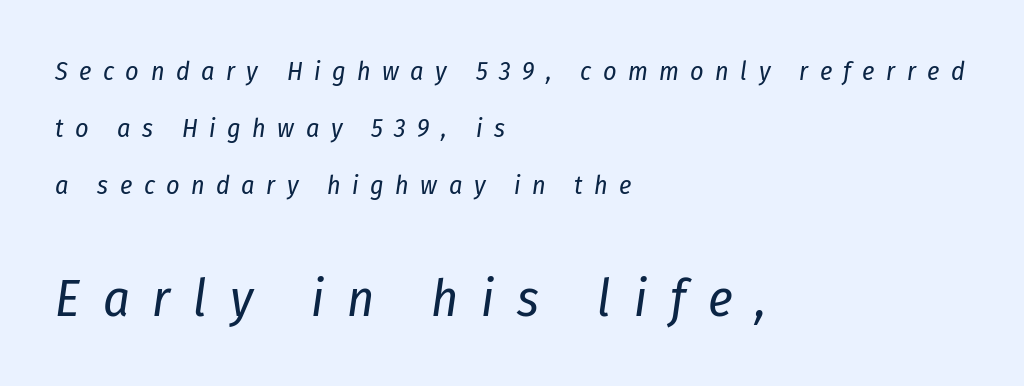
The image shows 52 px regular-weight, condensed type, italic (leaning right); set left-aligned, loose line spacing (2.19x), unusually wide letter spacing (+0.44 em), not underlined; the second (bottom) block is 2.0x larger; low stroke contrast and a medium x-height.
